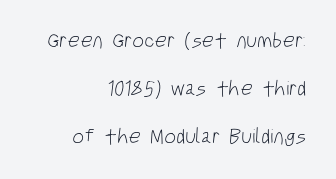
Q: Is the text bold? A: No.
Q: Is the text underlined? A: No.
Q: How is the paragraph aligned? A: Right-aligned.
Q: Is the spacing between letters normal or unusually wide? A: Normal.
Q: Is the spacing between lines tight, normal or loose? A: Loose.
